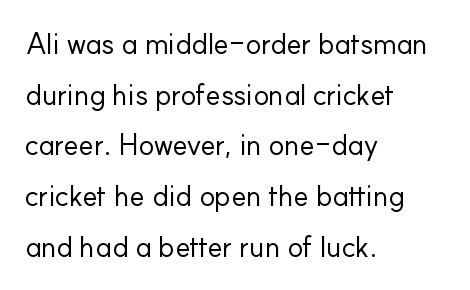
The passage shown is typed in a proportional face where columns would drift. Left-aligned paragraph, ragged on the right. It's the straight-up-and-down kind of type. Type without underlining. The letters sit at their default tracking, neither squeezed nor spread.
